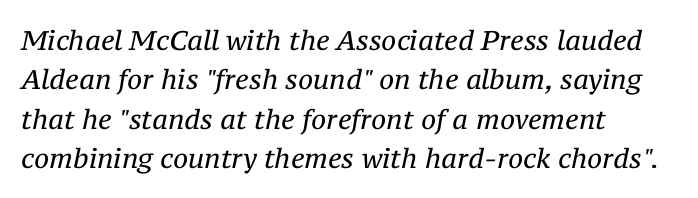
Q: Is the text bold? A: No.
Q: Is the text italic (slanted)? A: Yes, it leans right by about 12 degrees.
Q: Is the text underlined? A: No.
Q: How is the paragraph aligned? A: Left-aligned.
Q: Is the spacing between letters normal or unusually wide? A: Normal.
Q: Is the spacing between lines tight, normal or loose? A: Normal.
